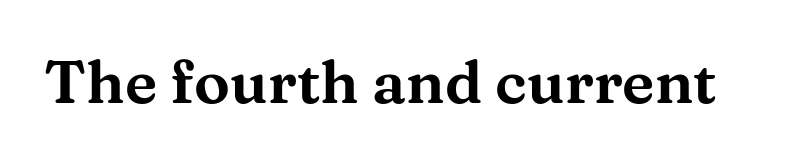
The image shows 60 px wide serif type, upright; set normal letter spacing, not underlined; medium stroke contrast and a medium x-height.
